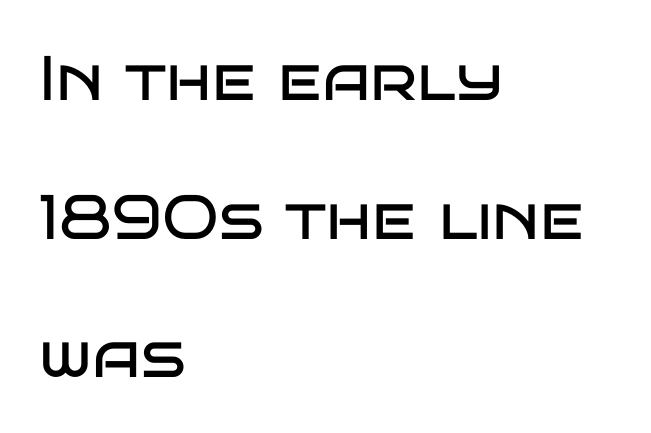
You could call the tracking neutral — neither tight nor loose. This sample is left-justified, so line endings fall wherever the words run out. The passage shown stacks its lines with a broad gap. Each letter's strokes conclude bluntly, with no projecting serifs. When letters stand straight like this, we call the style roman or upright. The string is rendered with underlining switched off.
